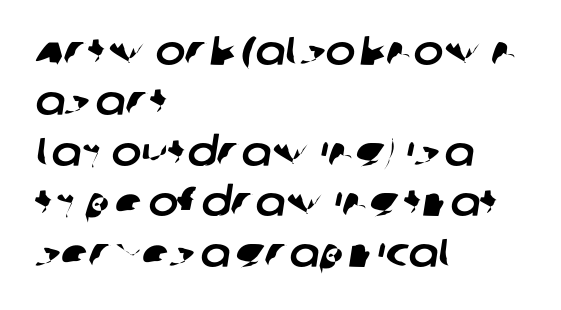
Q: Is the typeface a serif or a sans-serif typeface? A: Sans-serif.
Q: Is the text underlined? A: No.
Q: How is the paragraph aligned? A: Left-aligned.
Q: Is the spacing between letters normal or unusually wide? A: Normal.
Q: Is the spacing between lines tight, normal or loose? A: Normal.
Q: Width (condensed, normal, or wide)? A: Normal.
Q: Stroke contrast? A: Low.
Q: x-height? A: Large.
Q: Monospaced? A: No.
